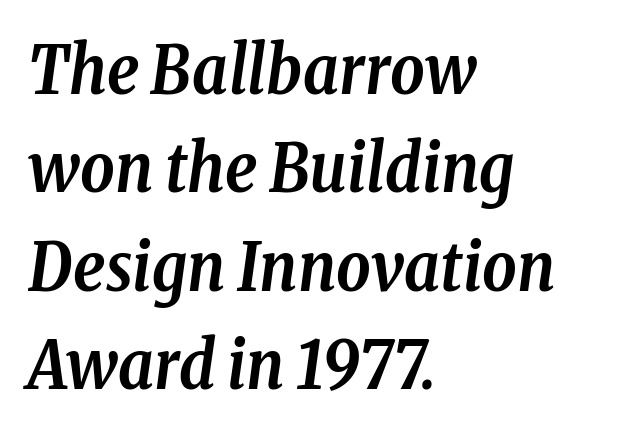
Q: Is the text bold? A: Yes.
Q: Is the text italic (slanted)? A: Yes, it leans right by about 8 degrees.
Q: Is the typeface a serif or a sans-serif typeface? A: Serif.
Q: Is the text underlined? A: No.
Q: How is the paragraph aligned? A: Left-aligned.
Q: Is the spacing between letters normal or unusually wide? A: Normal.
Q: Is the spacing between lines tight, normal or loose? A: Normal.
Q: Width (condensed, normal, or wide)? A: Condensed.
Q: Stroke contrast? A: Low.
Q: x-height? A: Medium.
Q: Monospaced? A: No.
